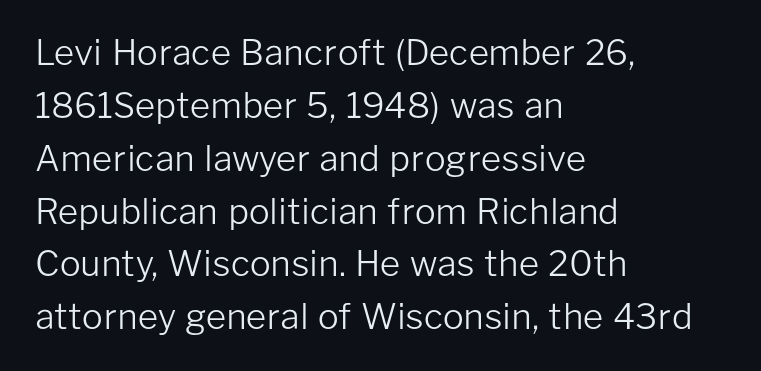
{"serif": "no", "italic": "no", "bold": "no", "weight": "light", "width": "normal", "stroke_contrast": "low", "x_height": "medium", "monospaced": "no", "underline": "no", "align": "left", "line_spacing": "normal", "line_spacing_ratio": 1.51, "letter_spacing": "normal", "letter_spacing_em": 0.0, "glyph_px": 35}
